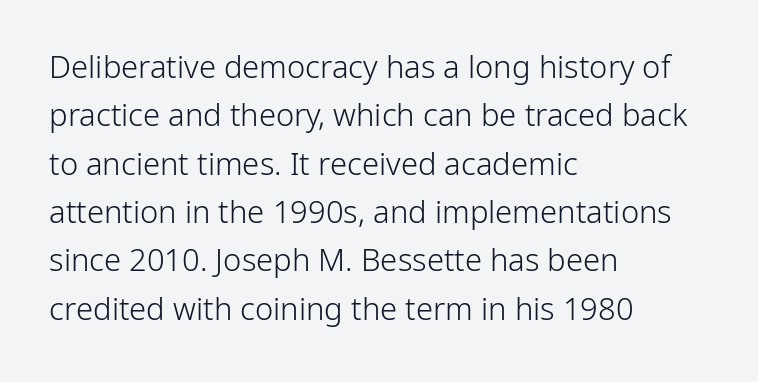
The image shows 31 px light sans-serif type, upright; set left-aligned, normal line spacing (1.56x), normal letter spacing, not underlined; low stroke contrast and a medium x-height.
